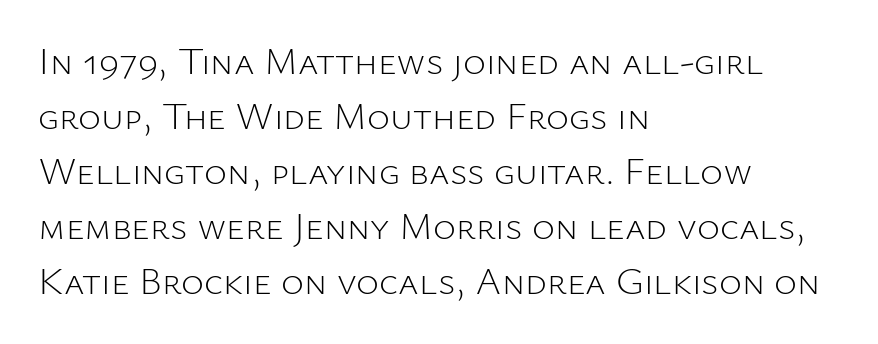
The image shows 39 px light sans-serif type, upright; set left-aligned, normal line spacing (1.41x), normal letter spacing, not underlined; low stroke contrast and a medium x-height.
